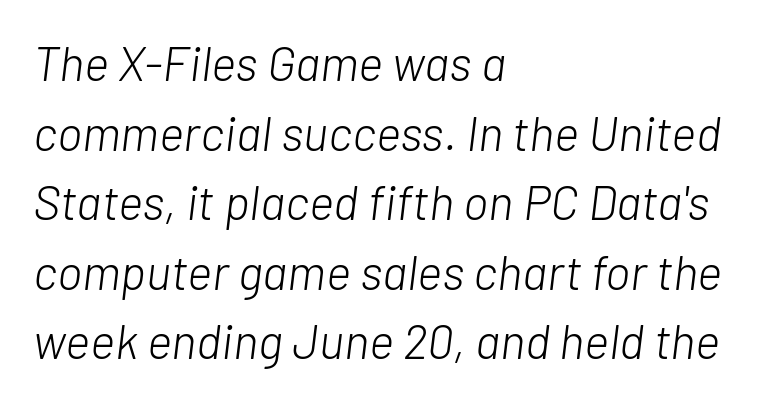
The image shows 48 px light type, italic (leaning right); set left-aligned, normal line spacing (1.45x), normal letter spacing, not underlined; low stroke contrast and a medium x-height.
